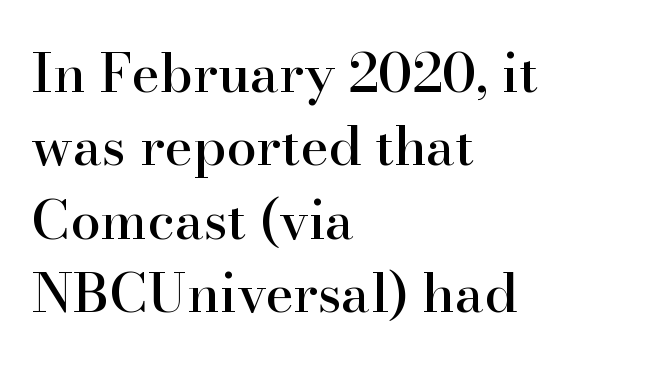
{"serif": "yes", "italic": "no", "width": "normal", "stroke_contrast": "high", "x_height": "small", "monospaced": "no", "underline": "no", "align": "left", "line_spacing": "normal", "line_spacing_ratio": 1.36, "letter_spacing": "normal", "letter_spacing_em": 0.0, "glyph_px": 54}
